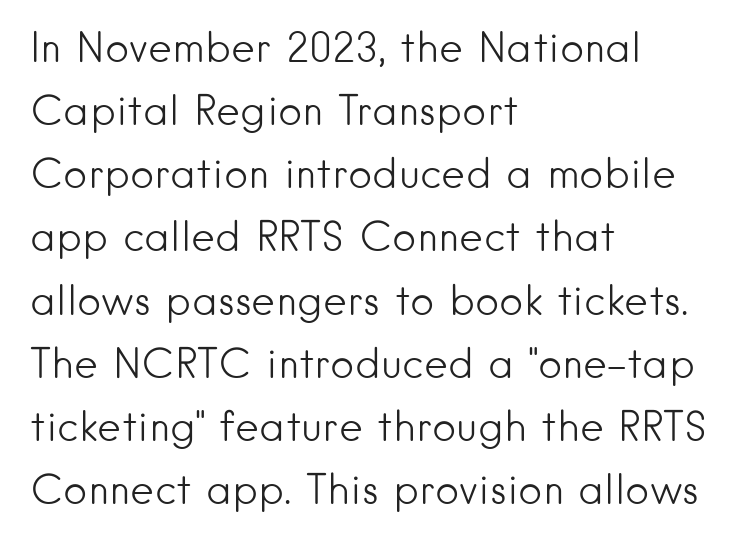
Q: Is the text bold? A: No.
Q: Is the text italic (slanted)? A: No, it is upright.
Q: Is the typeface a serif or a sans-serif typeface? A: Sans-serif.
Q: Is the text underlined? A: No.
Q: How is the paragraph aligned? A: Left-aligned.
Q: Is the spacing between letters normal or unusually wide? A: Normal.
Q: Is the spacing between lines tight, normal or loose? A: Normal.
Q: Width (condensed, normal, or wide)? A: Normal.
Q: Stroke contrast? A: Low.
Q: x-height? A: Small.
Q: Monospaced? A: No.
